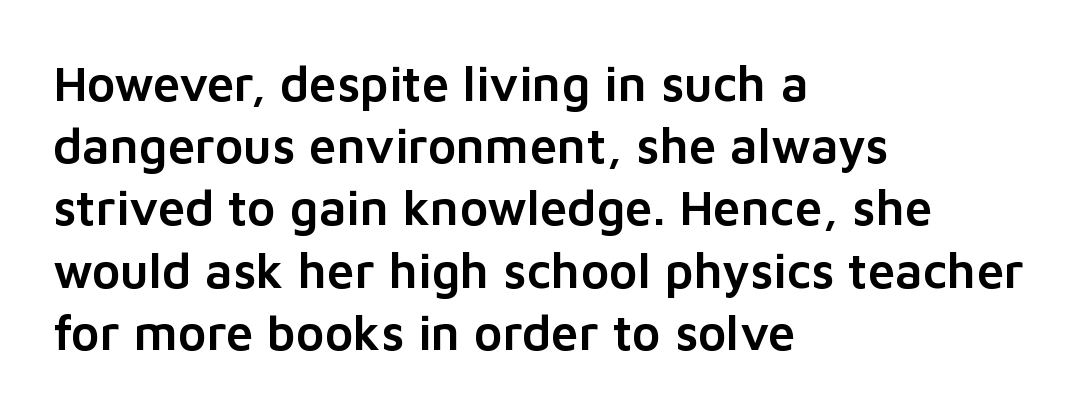
{"serif": "no", "italic": "no", "width": "normal", "stroke_contrast": "low", "x_height": "medium", "monospaced": "no", "underline": "no", "align": "left", "line_spacing": "normal", "line_spacing_ratio": 1.27, "letter_spacing": "normal", "letter_spacing_em": 0.0, "glyph_px": 49}
